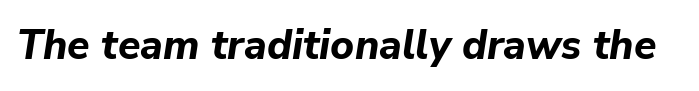
Q: Is the text bold? A: Yes.
Q: Is the text italic (slanted)? A: Yes, it leans right by about 9 degrees.
Q: Is the text underlined? A: No.
Q: Is the spacing between letters normal or unusually wide? A: Normal.
Q: Width (condensed, normal, or wide)? A: Normal.
Q: Stroke contrast? A: Low.
Q: x-height? A: Medium.
Q: Monospaced? A: No.
